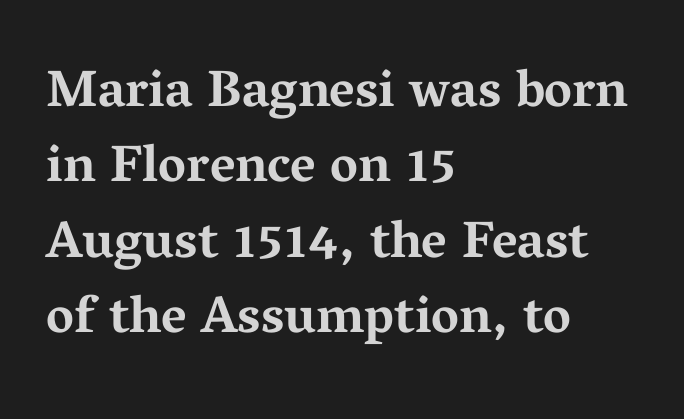
Character widths vary here, with narrow letters taking less room than wide ones. A normal amount of white space separates one row of letters from the next. Rule under the text: the space is simply empty. There is no visible air inserted between adjacent glyphs.
